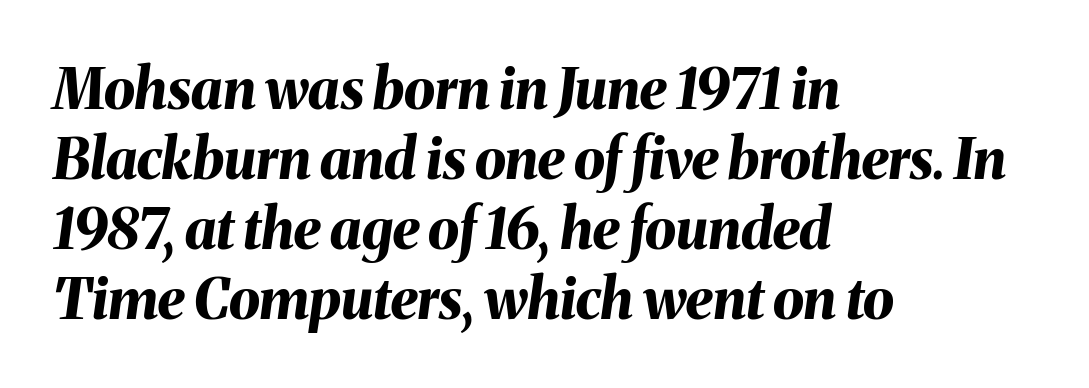
{"italic": "yes", "lean": "right", "slant_degrees": 8, "bold": "yes", "weight": "bold", "width": "normal", "stroke_contrast": "medium", "x_height": "medium", "monospaced": "no", "underline": "no", "align": "left", "line_spacing": "normal", "line_spacing_ratio": 1.25, "letter_spacing": "normal", "letter_spacing_em": 0.0, "glyph_px": 56}
